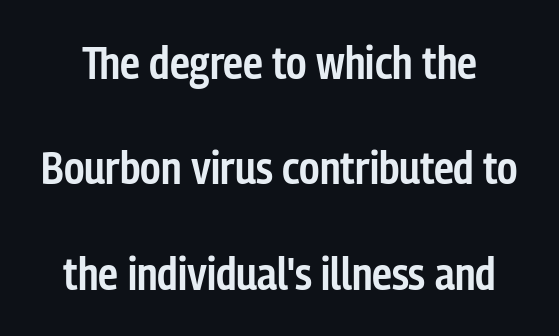
Q: Is the text bold? A: Semi-bold.
Q: Is the text italic (slanted)? A: No, it is upright.
Q: Is the typeface a serif or a sans-serif typeface? A: Sans-serif.
Q: Is the text underlined? A: No.
Q: Is the spacing between letters normal or unusually wide? A: Normal.
Q: Is the spacing between lines tight, normal or loose? A: Loose.
Q: Width (condensed, normal, or wide)? A: Condensed.
Q: Stroke contrast? A: Low.
Q: x-height? A: Medium.
Q: Monospaced? A: No.
